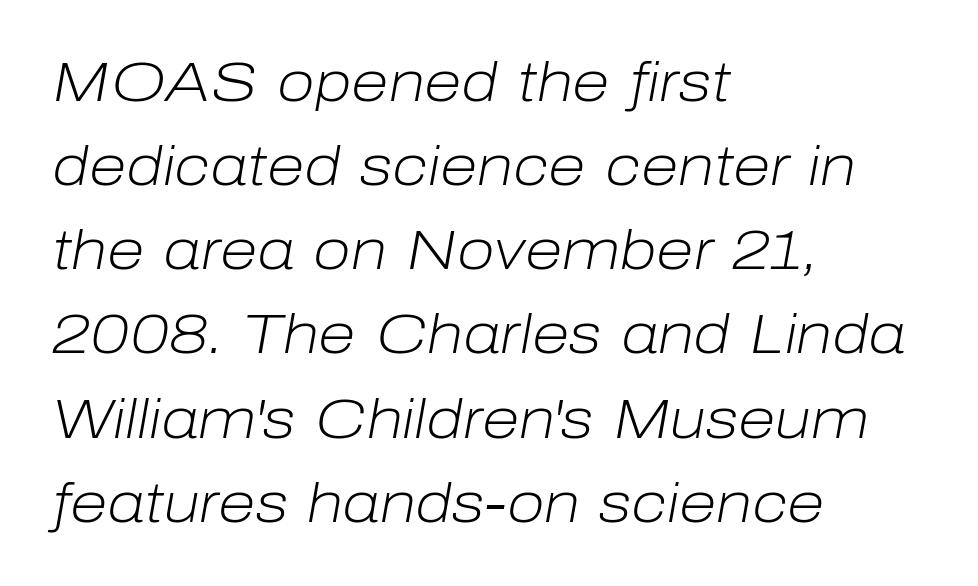
The gaps between neighbouring characters are ordinary and unremarkable. Vertical stems look standard width or narrower in stroke. The passage shown is typed in a proportional face where columns would drift. Type without underlining.
